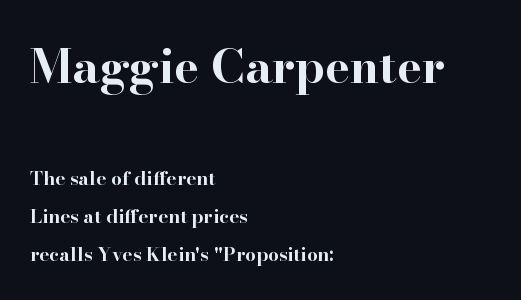
The image shows 47 px bold, wide serif type, upright; set left-aligned, loose line spacing (2.02x), normal letter spacing, not underlined; the first (top) block is 2.47x larger; high stroke contrast and a small x-height.
